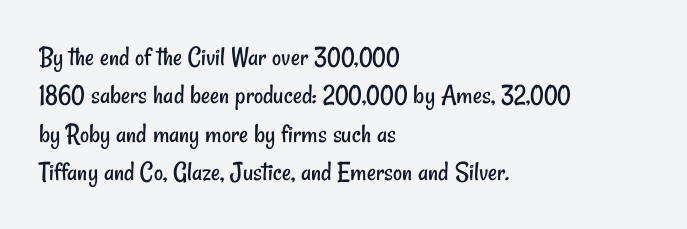
{"serif": "no", "bold": "no", "weight": "regular", "width": "condensed", "stroke_contrast": "low", "x_height": "small", "monospaced": "no", "underline": "no", "align": "left", "line_spacing": "normal", "line_spacing_ratio": 1.37, "letter_spacing": "normal", "letter_spacing_em": 0.0, "glyph_px": 28}
